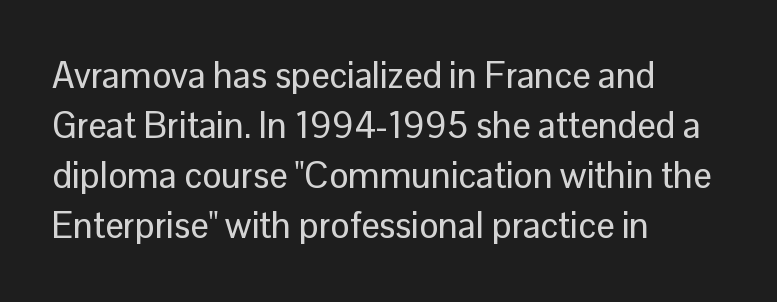
{"serif": "no", "italic": "no", "width": "normal", "stroke_contrast": "low", "x_height": "medium", "monospaced": "no", "underline": "no", "align": "left", "line_spacing": "normal", "line_spacing_ratio": 1.39, "letter_spacing": "normal", "letter_spacing_em": 0.0, "glyph_px": 36}
